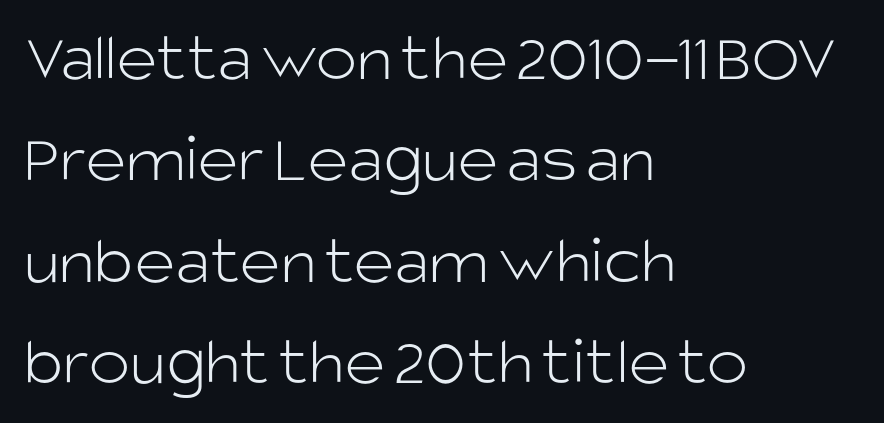
The passage shown has conventional tracking throughout. Typeset ragged right — the left edge is the straight one. Students, observe: this is what conventionally led text looks like. Just letters on the line, the space beneath them empty. Font category for this specimen: sans-serif. Stroke thickness stays within the range of a standard reading face or lighter.
